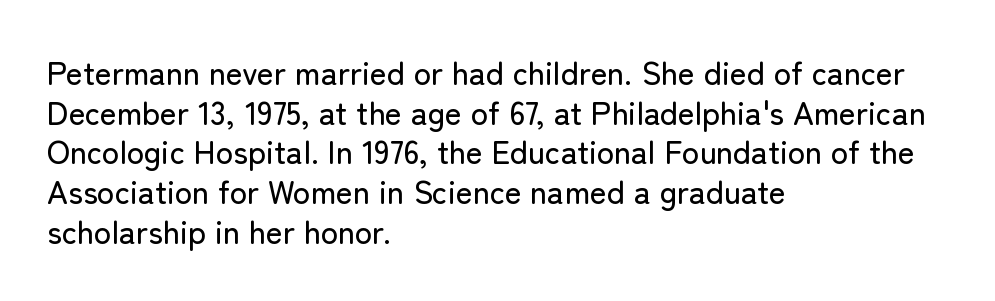
Q: Is the text italic (slanted)? A: No, it is upright.
Q: Is the typeface a serif or a sans-serif typeface? A: Sans-serif.
Q: Is the text underlined? A: No.
Q: How is the paragraph aligned? A: Left-aligned.
Q: Is the spacing between letters normal or unusually wide? A: Normal.
Q: Width (condensed, normal, or wide)? A: Normal.
Q: Stroke contrast? A: Low.
Q: x-height? A: Medium.
Q: Monospaced? A: No.
